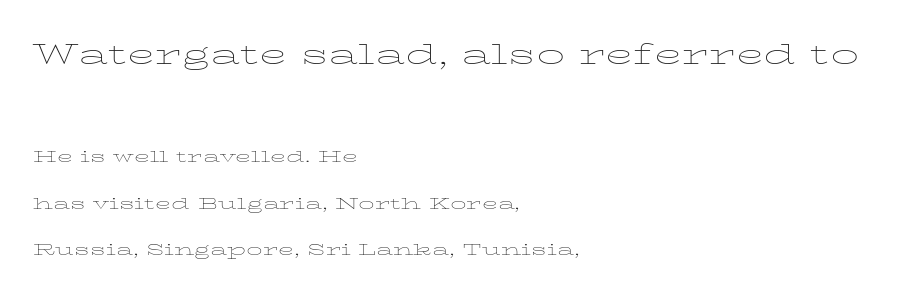
Q: Is the text bold? A: No.
Q: Is the text italic (slanted)? A: No, it is upright.
Q: Is the text underlined? A: No.
Q: How is the paragraph aligned? A: Left-aligned.
Q: Is the spacing between letters normal or unusually wide? A: Normal.
Q: Is the spacing between lines tight, normal or loose? A: Loose.
Q: Which block of text is set in a larger size, the first (top) or the second (bottom)? A: The first (top) one.
Q: Width (condensed, normal, or wide)? A: Wide.
Q: Stroke contrast? A: Low.
Q: x-height? A: Medium.
Q: Monospaced? A: No.
